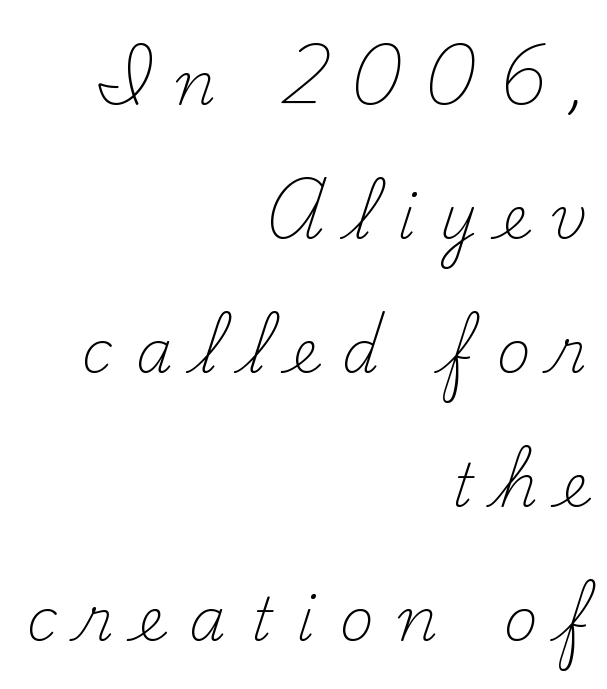
The image shows 59 px light type; set right-aligned, loose line spacing (2.27x), unusually wide letter spacing (+0.41 em), not underlined; medium stroke contrast and a small x-height.
